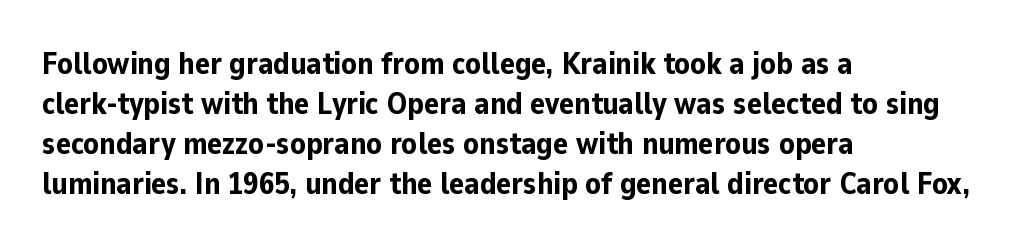
The image shows 31 px bold sans-serif type, upright; set left-aligned, normal line spacing (1.29x), normal letter spacing, not underlined; low stroke contrast and a medium x-height.
